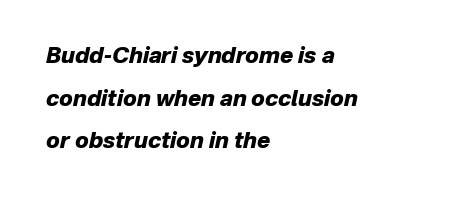
{"italic": "yes", "lean": "right", "slant_degrees": 12, "bold": "yes", "underline": "no", "align": "left", "line_spacing": "loose", "line_spacing_ratio": 1.94, "letter_spacing": "normal", "letter_spacing_em": 0.0, "glyph_px": 22}
